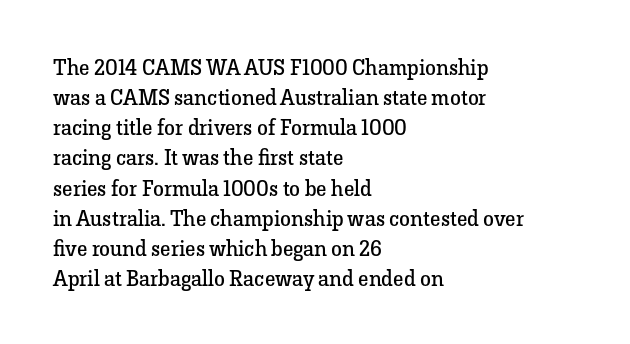
{"italic": "no", "bold": "no", "underline": "no", "align": "left", "line_spacing": "normal", "line_spacing_ratio": 1.37, "letter_spacing": "normal", "letter_spacing_em": 0.0, "glyph_px": 22}
